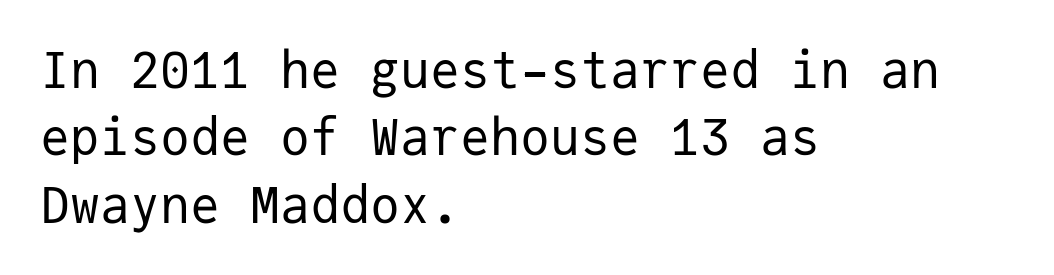
The image shows 50 px regular-weight sans-serif type, upright, monospaced; set left-aligned, normal line spacing (1.35x), normal letter spacing, not underlined; low stroke contrast and a medium x-height.
